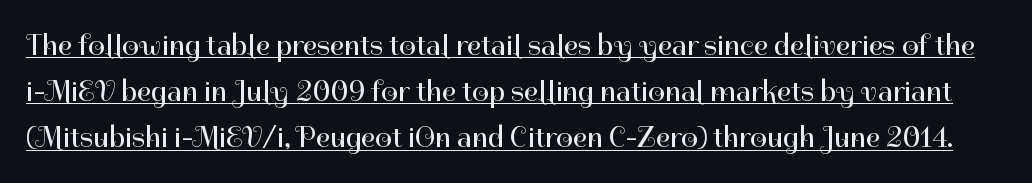
Serif or sans? Sans — the stroke terminals are bare. No heavy texture on the line: the type isn't bold. The rendered words wear a rule along their underside. The face used here is proportionally spaced, like ordinary book or web type.
